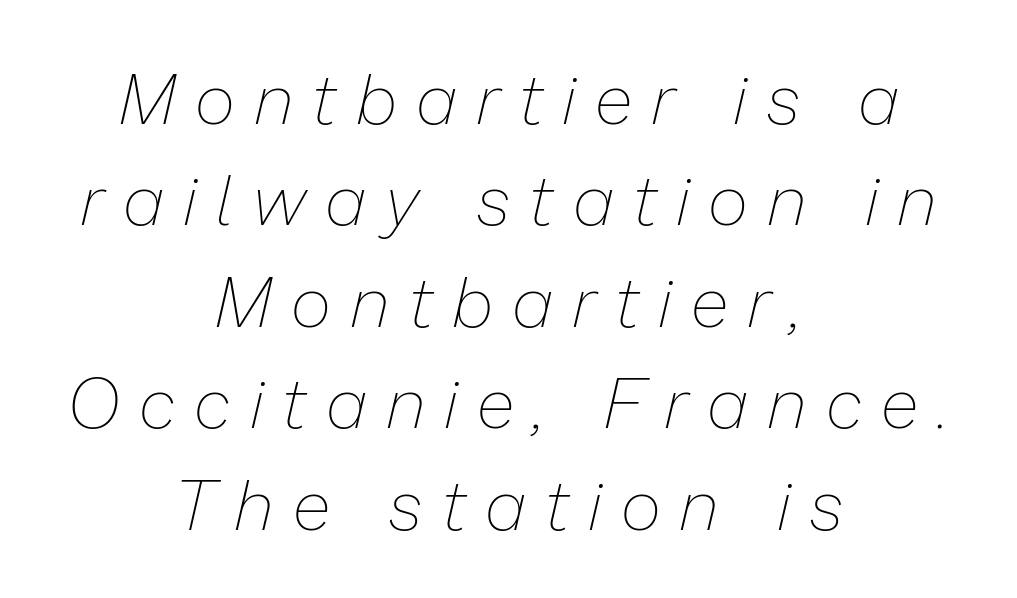
Q: Is the text bold? A: No.
Q: Is the text italic (slanted)? A: Yes, it leans right by about 13 degrees.
Q: Is the text underlined? A: No.
Q: How is the paragraph aligned? A: Centered.
Q: Is the spacing between letters normal or unusually wide? A: Unusually wide.
Q: Is the spacing between lines tight, normal or loose? A: Normal.
Q: Width (condensed, normal, or wide)? A: Normal.
Q: Stroke contrast? A: Low.
Q: x-height? A: Medium.
Q: Monospaced? A: No.
